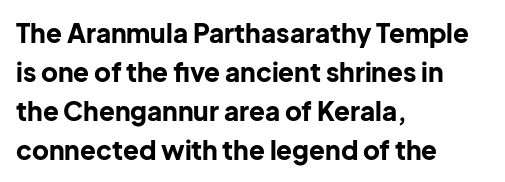
Q: Is the text bold? A: Yes.
Q: Is the text italic (slanted)? A: No, it is upright.
Q: Is the text underlined? A: No.
Q: How is the paragraph aligned? A: Left-aligned.
Q: Is the spacing between letters normal or unusually wide? A: Normal.
Q: Is the spacing between lines tight, normal or loose? A: Normal.
